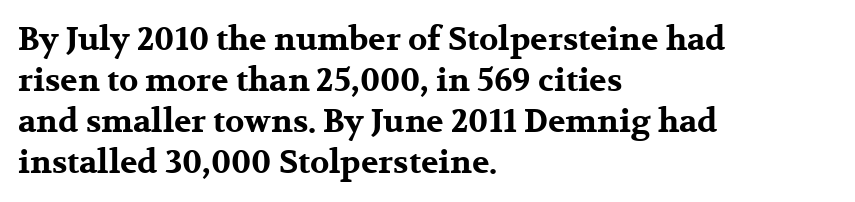
Alignment: flush left. The words here are not underlined. How would I describe the line gaps? Plain and ordinary. Unlike a clean sans, this face finishes its strokes with serifs. The typesetting leans heavy: a genuine bold.
